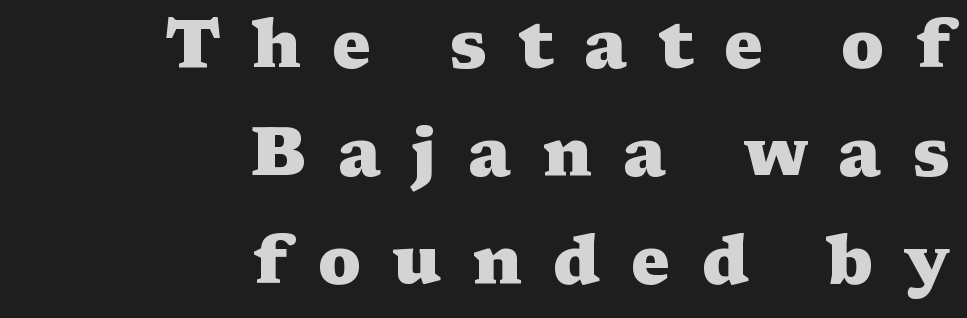
Words appear elongated and porous because spacing is wide. The letters are bold, with thick, heavy strokes. Decoration check: the copy has no underline. Each new line begins a customary step beneath the previous one.
